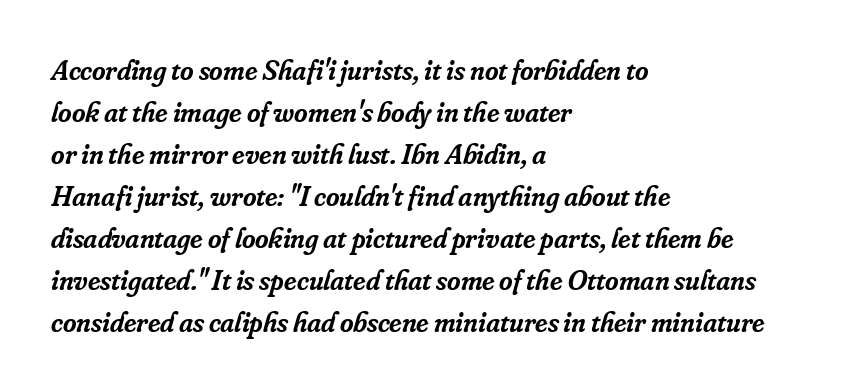
Q: Is the text bold? A: Semi-bold.
Q: Is the text italic (slanted)? A: Yes, it leans right by about 16 degrees.
Q: Is the typeface a serif or a sans-serif typeface? A: Serif.
Q: Is the text underlined? A: No.
Q: How is the paragraph aligned? A: Left-aligned.
Q: Is the spacing between letters normal or unusually wide? A: Normal.
Q: Is the spacing between lines tight, normal or loose? A: Normal.
Q: Width (condensed, normal, or wide)? A: Normal.
Q: Stroke contrast? A: Low.
Q: x-height? A: Small.
Q: Monospaced? A: No.
